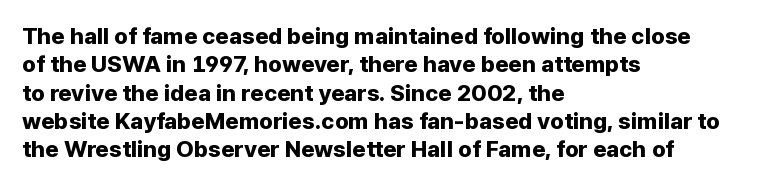
Q: Is the text bold? A: Yes.
Q: Is the text italic (slanted)? A: No, it is upright.
Q: Is the text underlined? A: No.
Q: How is the paragraph aligned? A: Left-aligned.
Q: Is the spacing between letters normal or unusually wide? A: Normal.
